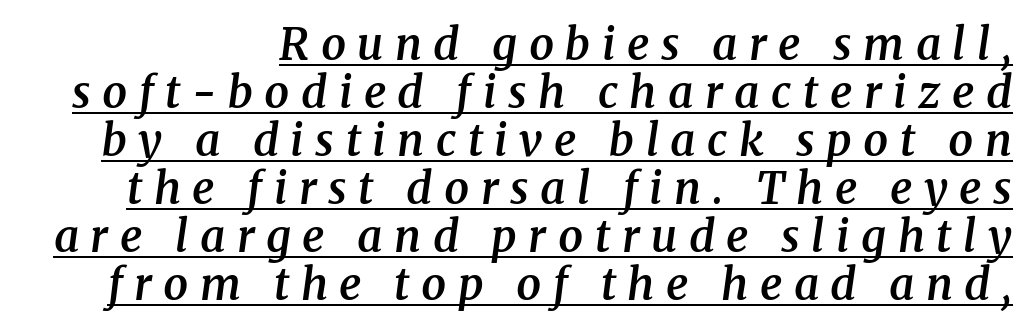
Stroke terminals: seriffed. The rendered words wear a rule along their underside. Display-style spreading of the glyphs; the letterfit is very open. Slightly chunky letters — semibold, I'd say, not full bold. The space between consecutive lines is stingy. Rendered with sloped, italic letterforms.
